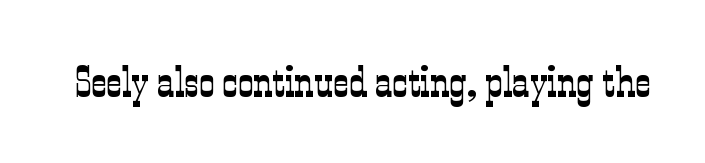
{"serif": "yes", "italic": "no", "bold": "no", "weight": "light", "width": "condensed", "stroke_contrast": "low", "x_height": "medium", "monospaced": "no", "underline": "no", "letter_spacing": "normal", "letter_spacing_em": 0.0, "glyph_px": 43}
